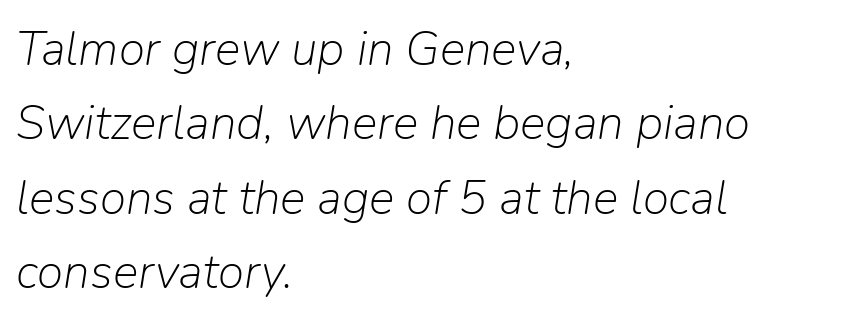
Only glyphs here, with clear space below each row. You could call the tracking neutral — neither tight nor loose. If you measured baseline to baseline, you'd find a middling distance. The letterforms sit at book weight or below. Character widths vary here, with narrow letters taking less room than wide ones.
